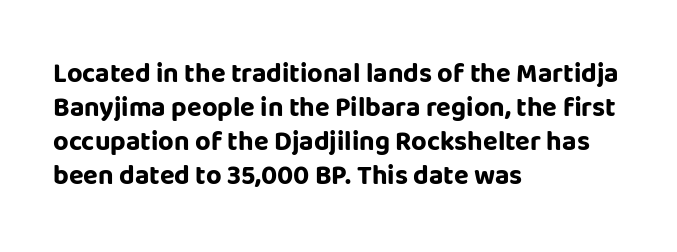
Does the weight exceed regular? Yes, all the way to bold. Short note: letters normally spaced. The space beneath each line is pristine and unruled. The typesetter chose a ragged-right arrangement here. Posture: vertical. The passage shown stacks its lines at a standard gap.
